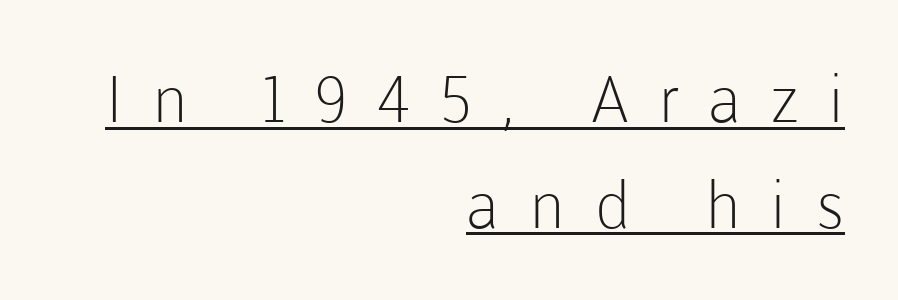
Q: Is the text bold? A: No.
Q: Is the text italic (slanted)? A: No, it is upright.
Q: Is the typeface a serif or a sans-serif typeface? A: Sans-serif.
Q: Is the text underlined? A: Yes.
Q: How is the paragraph aligned? A: Right-aligned.
Q: Is the spacing between letters normal or unusually wide? A: Unusually wide.
Q: Is the spacing between lines tight, normal or loose? A: Normal.
Q: Width (condensed, normal, or wide)? A: Normal.
Q: Stroke contrast? A: Low.
Q: x-height? A: Medium.
Q: Monospaced? A: No.
